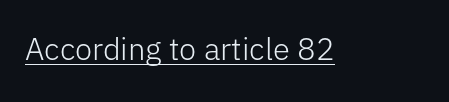
Does a line run under the words? Yes, clearly. Words appear dense and cohesive because spacing is normal. Note the varied advance widths — an 'i' is clearly narrower than an 'm'. No feet cap the strokes, marking this as sans-serif type.
